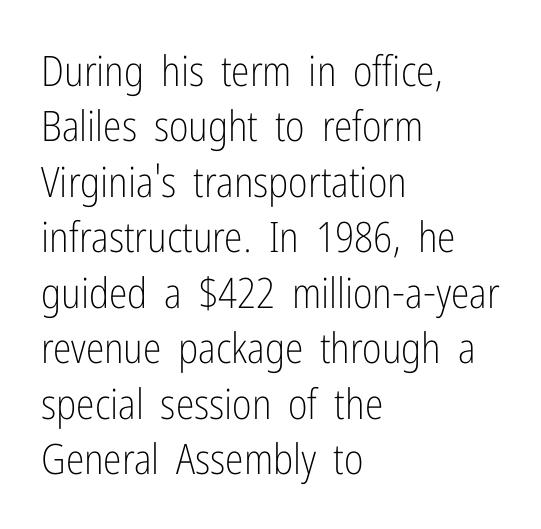
This is not heavy type; no bold has been used. The lettering holds an erect, upright posture throughout. The space between consecutive lines is moderate. In terms of letterspacing, this is plain default setting.
